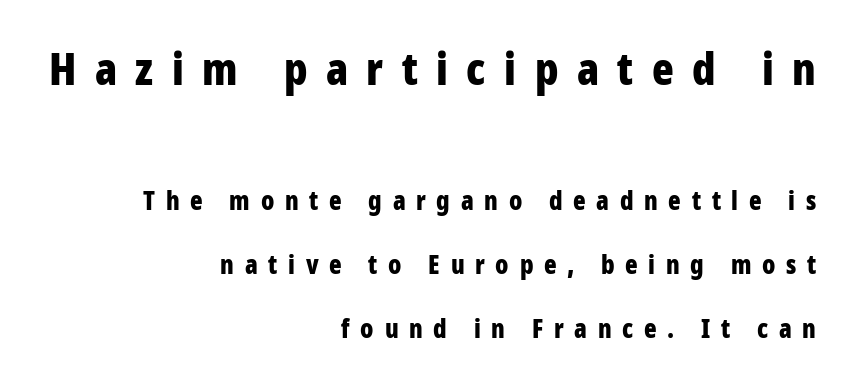
Q: Is the text bold? A: Yes.
Q: Is the text italic (slanted)? A: No, it is upright.
Q: Is the typeface a serif or a sans-serif typeface? A: Sans-serif.
Q: Is the text underlined? A: No.
Q: How is the paragraph aligned? A: Right-aligned.
Q: Is the spacing between letters normal or unusually wide? A: Unusually wide.
Q: Is the spacing between lines tight, normal or loose? A: Loose.
Q: Which block of text is set in a larger size, the first (top) or the second (bottom)? A: The first (top) one.
Q: Width (condensed, normal, or wide)? A: Condensed.
Q: Stroke contrast? A: Low.
Q: x-height? A: Medium.
Q: Monospaced? A: No.
